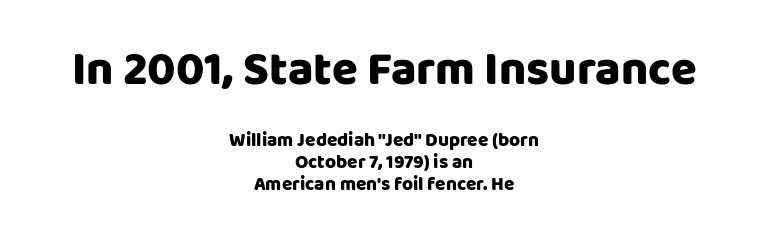
The image shows 47 px heavy sans-serif type, upright; set centered, line spacing 1.17x, normal letter spacing, not underlined; the first (top) block is 2.47x larger; low stroke contrast and a large x-height.
